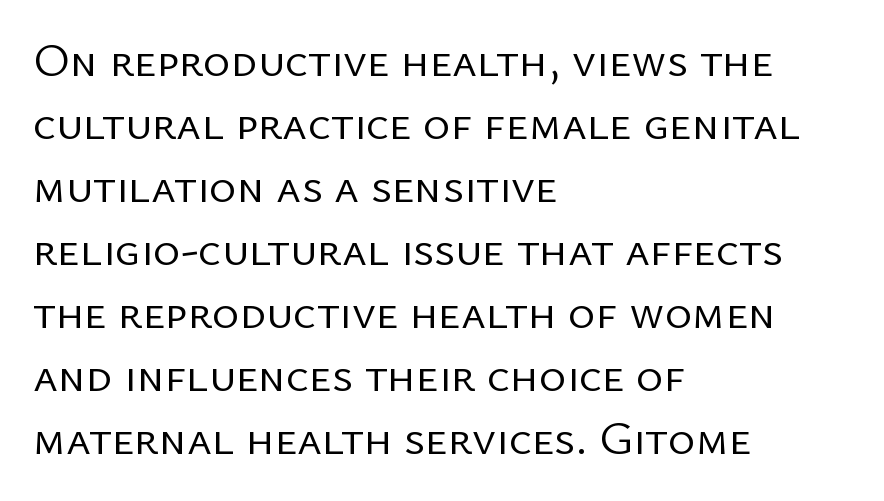
The image shows 47 px regular-weight sans-serif type, upright; set left-aligned, normal line spacing (1.34x), normal letter spacing, not underlined; low stroke contrast and a medium x-height.
